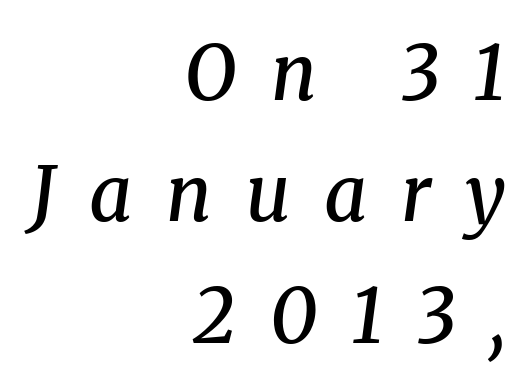
{"serif": "yes", "italic": "yes", "lean": "right", "slant_degrees": 8, "bold": "semi", "weight": "semibold", "width": "normal", "stroke_contrast": "medium", "x_height": "medium", "monospaced": "no", "underline": "no", "align": "right", "line_spacing": "normal", "line_spacing_ratio": 1.62, "letter_spacing": "wide", "letter_spacing_em": 0.45, "glyph_px": 75}
